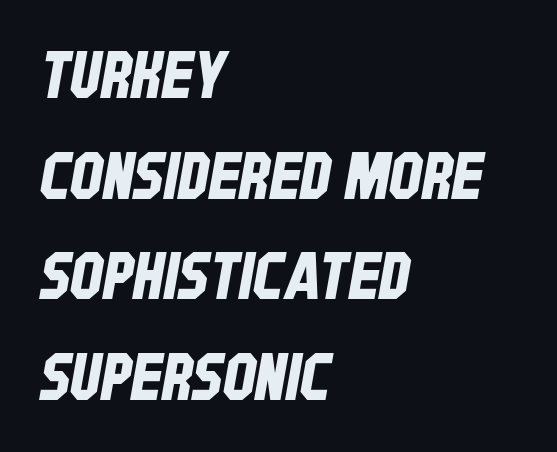
The image shows 65 px condensed sans-serif type; set left-aligned, normal line spacing (1.55x), normal letter spacing, not underlined; low stroke contrast and a large x-height.
